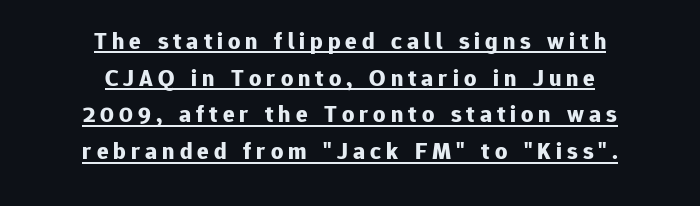
The block of text has a typical density, with ordinary space between rows. One-word summary of the alignment: center. Short note: letters widely spaced. I'd describe the lettering as bold — thick and assertive.
